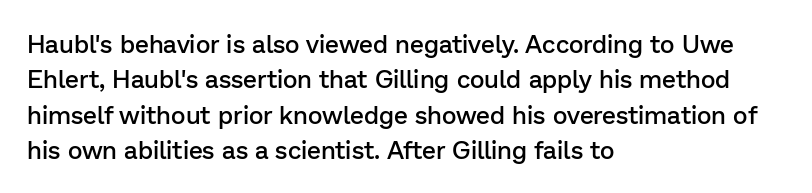
The image shows 25 px text type, upright; set left-aligned, normal line spacing (1.42x), normal letter spacing, not underlined.
